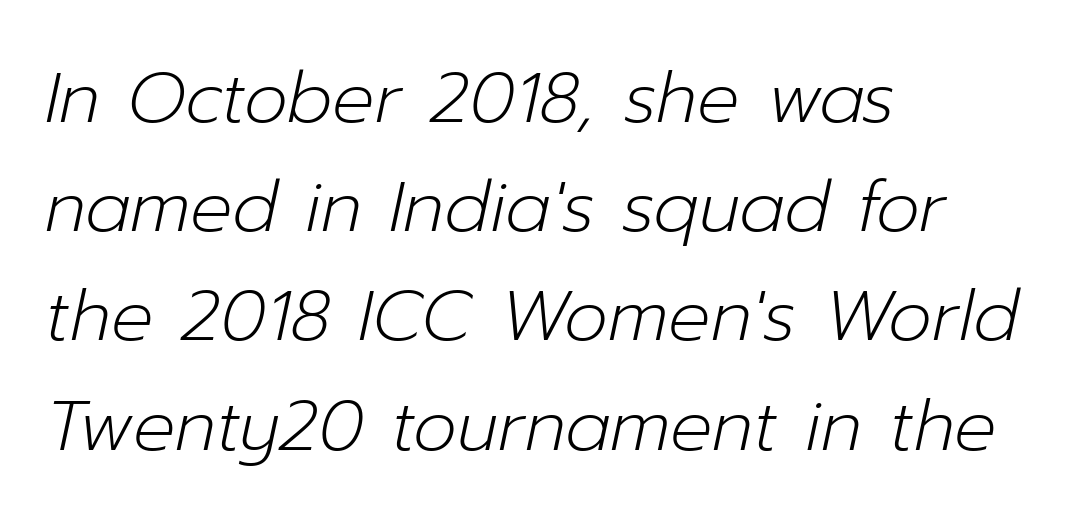
The image shows 70 px light type, italic (leaning right); set left-aligned, normal line spacing (1.56x), normal letter spacing, not underlined; low stroke contrast and a medium x-height.
